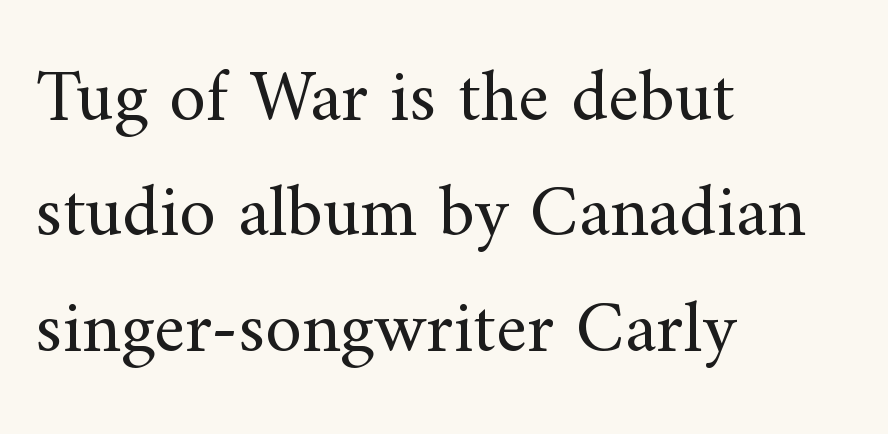
{"serif": "yes", "italic": "no", "bold": "no", "weight": "regular", "width": "normal", "stroke_contrast": "medium", "x_height": "small", "monospaced": "no", "underline": "no", "align": "left", "line_spacing": "normal", "line_spacing_ratio": 1.56, "letter_spacing": "normal", "letter_spacing_em": 0.0, "glyph_px": 74}
